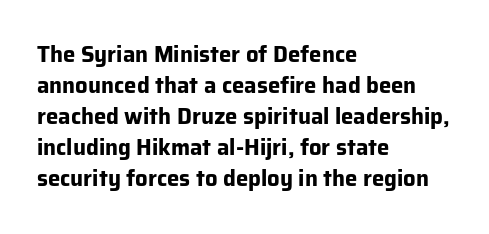
{"italic": "no", "bold": "yes", "underline": "no", "align": "left", "line_spacing": "normal", "line_spacing_ratio": 1.41, "letter_spacing": "normal", "letter_spacing_em": 0.0, "glyph_px": 22}
